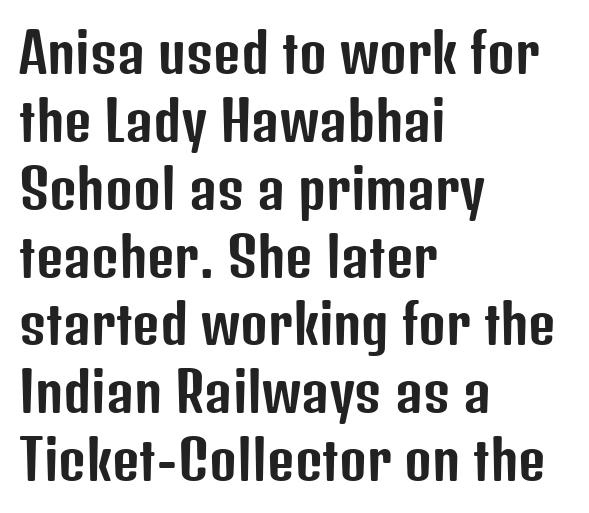
The designer went with a sans here, leaving each stem footless. Do the characters align in a grid? No, the font is proportional. Leading matches the norm, producing a regular column. The passage is arranged the way most books set body copy — flush left.
